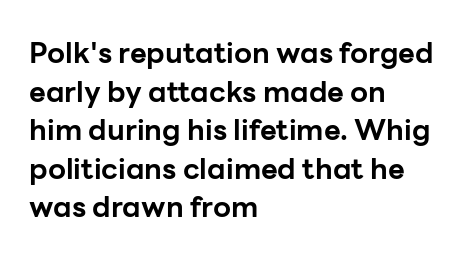
Words appear dense and cohesive because spacing is normal. Vertical strokes here are truly vertical. This is heavy type, rendered in bold. Proportional: the letters do not fall into vertical columns. The type family on display is of the sans-serif kind.
